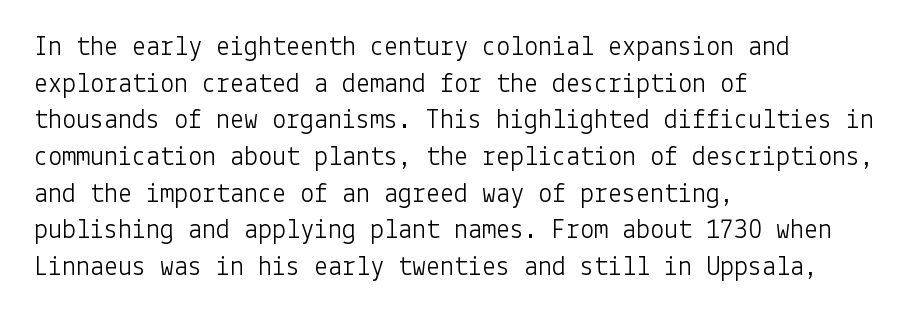
One-word summary of the alignment: left. Nope, no serifs anywhere on these letters. Unmarked baselines from the first word to the last. The vertical gap from one line to the next is medium. Vertical stems look standard width or narrower in stroke.
